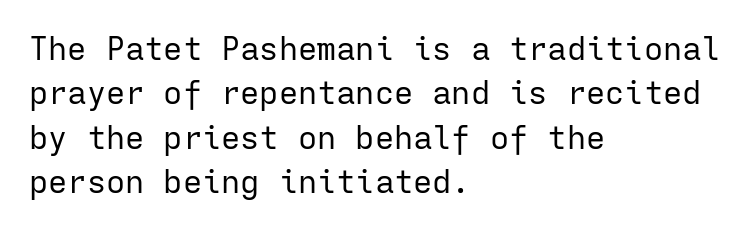
{"serif": "no", "italic": "no", "bold": "no", "weight": "regular", "width": "normal", "stroke_contrast": "low", "x_height": "medium", "monospaced": "yes", "underline": "no", "align": "left", "line_spacing": "normal", "line_spacing_ratio": 1.39, "letter_spacing": "normal", "letter_spacing_em": 0.0, "glyph_px": 32}
